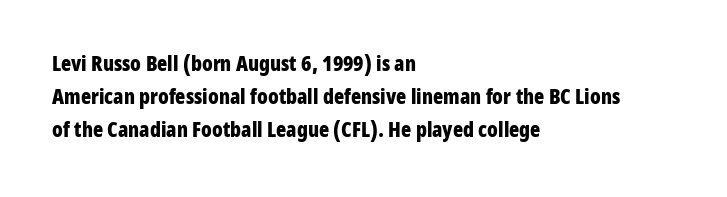
Q: Is the text bold? A: Yes.
Q: Is the text italic (slanted)? A: No, it is upright.
Q: Is the text underlined? A: No.
Q: How is the paragraph aligned? A: Left-aligned.
Q: Is the spacing between letters normal or unusually wide? A: Normal.
Q: Is the spacing between lines tight, normal or loose? A: Normal.
